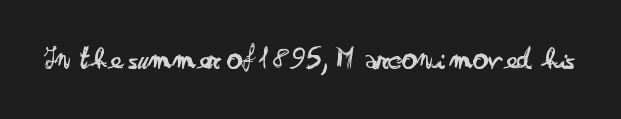
The image shows 31 px regular-weight, wide sans-serif type, upright; set normal letter spacing, not underlined; low stroke contrast and a small x-height.
